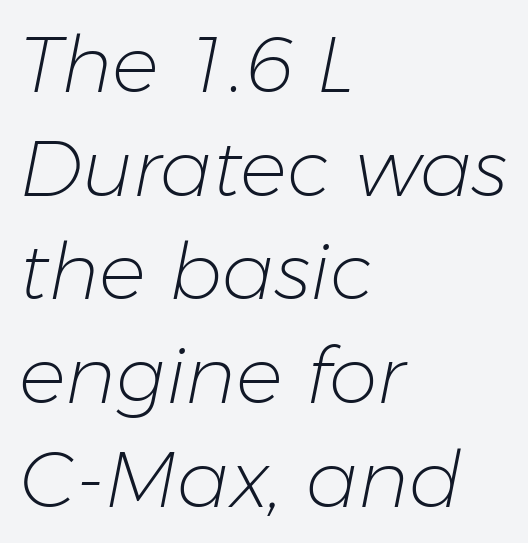
The image shows 78 px light type, italic (leaning right); set left-aligned, normal line spacing (1.33x), normal letter spacing, not underlined; low stroke contrast and a medium x-height.
